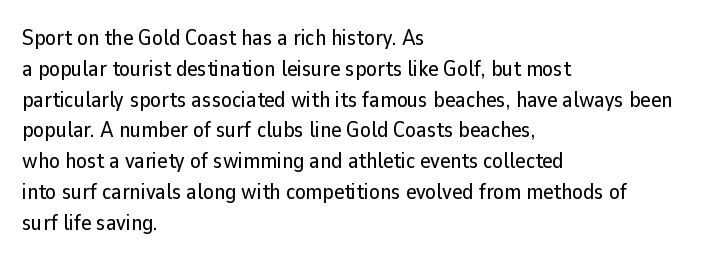
Q: Is the text italic (slanted)? A: No, it is upright.
Q: Is the text underlined? A: No.
Q: How is the paragraph aligned? A: Left-aligned.
Q: Is the spacing between letters normal or unusually wide? A: Normal.
Q: Is the spacing between lines tight, normal or loose? A: Normal.
